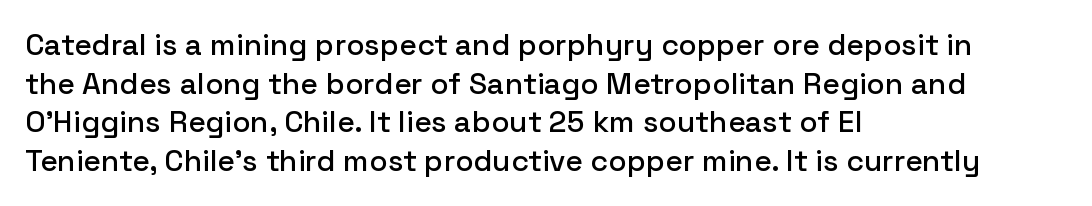
{"serif": "no", "italic": "no", "width": "normal", "stroke_contrast": "low", "x_height": "medium", "monospaced": "no", "underline": "no", "align": "left", "line_spacing": "normal", "line_spacing_ratio": 1.29, "letter_spacing": "normal", "letter_spacing_em": 0.0, "glyph_px": 30}
